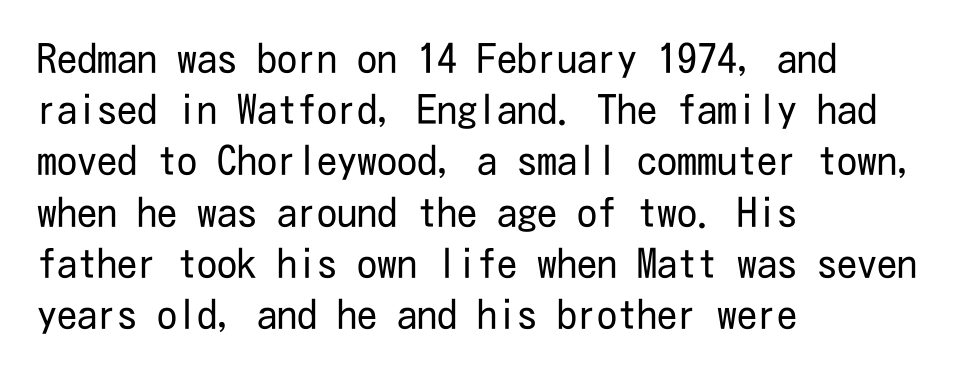
Rows of type keep a routine distance in the vertical direction. Font category for this specimen: sans-serif. The horizontal fit of the characters is conventional and even. Horizontally, the lines are justified to the leading edge only. The space beneath each line is pristine and unruled. The letters stand straight up with perfectly vertical stems.
